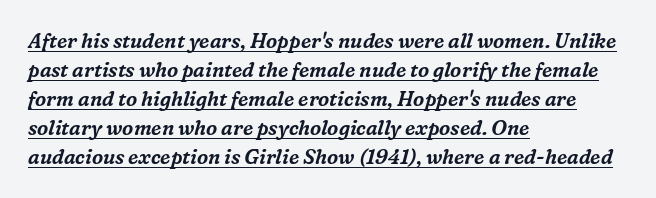
{"italic": "yes", "lean": "right", "slant_degrees": 16, "underline": "yes", "align": "left", "line_spacing": "normal", "line_spacing_ratio": 1.45, "letter_spacing": "normal", "letter_spacing_em": 0.0, "glyph_px": 20}
